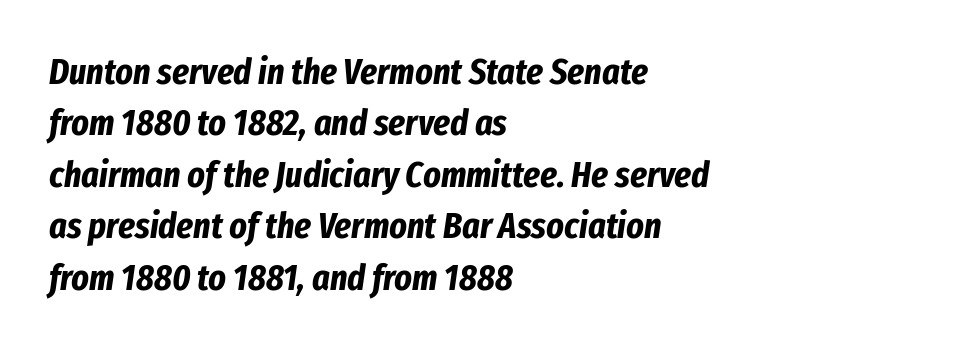
Q: Is the text bold? A: Yes.
Q: Is the text italic (slanted)? A: Yes, it leans right by about 8 degrees.
Q: Is the text underlined? A: No.
Q: How is the paragraph aligned? A: Left-aligned.
Q: Is the spacing between letters normal or unusually wide? A: Normal.
Q: Is the spacing between lines tight, normal or loose? A: Normal.
Q: Width (condensed, normal, or wide)? A: Condensed.
Q: Stroke contrast? A: Low.
Q: x-height? A: Medium.
Q: Monospaced? A: No.
